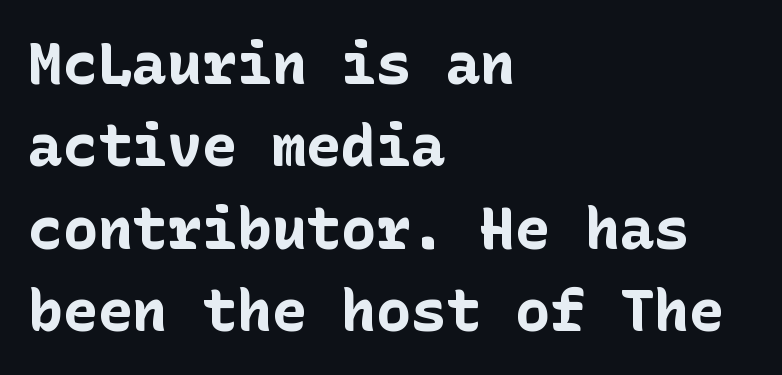
The image shows 58 px bold sans-serif type, upright; set left-aligned, normal line spacing (1.42x), normal letter spacing, not underlined; low stroke contrast and a medium x-height.
